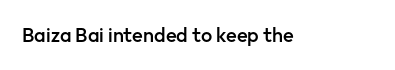
The image shows 20 px text type, upright; set normal letter spacing, not underlined.
